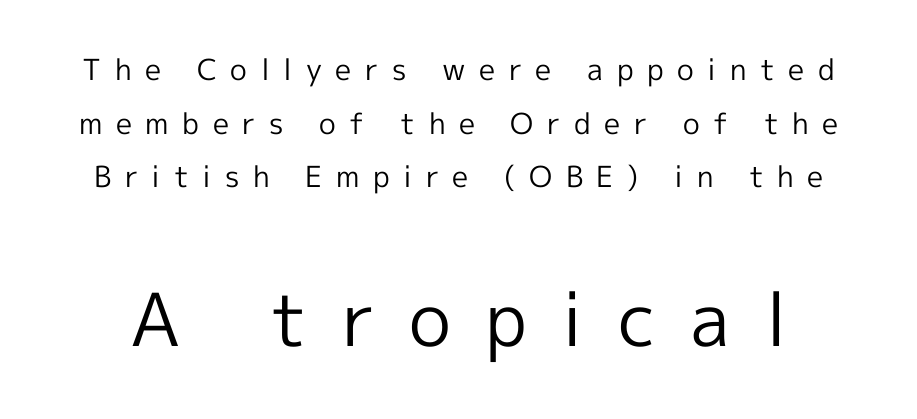
Q: Is the text bold? A: No.
Q: Is the text italic (slanted)? A: No, it is upright.
Q: Is the typeface a serif or a sans-serif typeface? A: Sans-serif.
Q: Is the text underlined? A: No.
Q: Is the spacing between letters normal or unusually wide? A: Unusually wide.
Q: Which block of text is set in a larger size, the first (top) or the second (bottom)? A: The second (bottom) one.
Q: Width (condensed, normal, or wide)? A: Normal.
Q: x-height? A: Medium.
Q: Monospaced? A: No.
